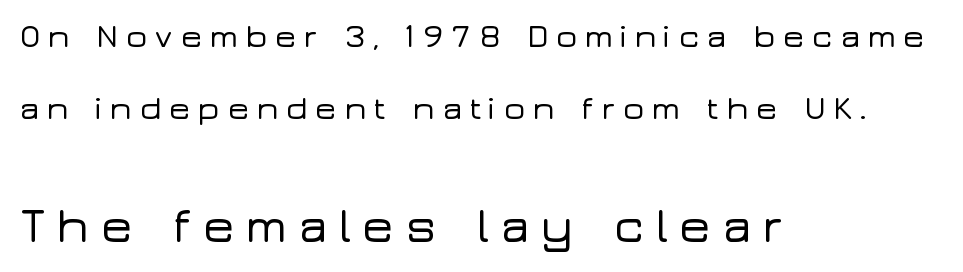
{"serif": "no", "italic": "no", "width": "wide", "stroke_contrast": "low", "x_height": "medium", "monospaced": "no", "underline": "no", "align": "left", "line_spacing": "loose", "line_spacing_ratio": 2.17, "letter_spacing": "wide", "letter_spacing_em": 0.2, "larger_block": "second", "size_ratio": 1.48, "glyph_px": 49}
